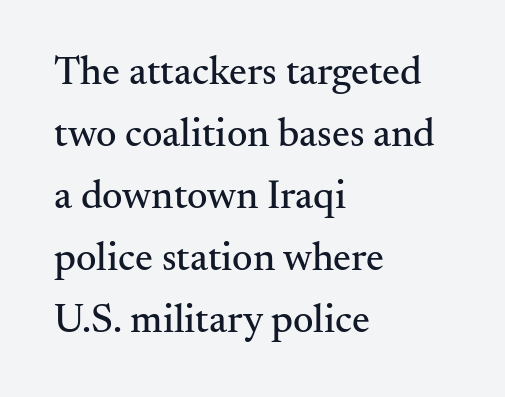
{"serif": "yes", "italic": "no", "width": "normal", "stroke_contrast": "medium", "x_height": "small", "monospaced": "no", "underline": "no", "align": "left", "line_spacing": "normal", "line_spacing_ratio": 1.55, "letter_spacing": "normal", "letter_spacing_em": 0.0, "glyph_px": 40}
